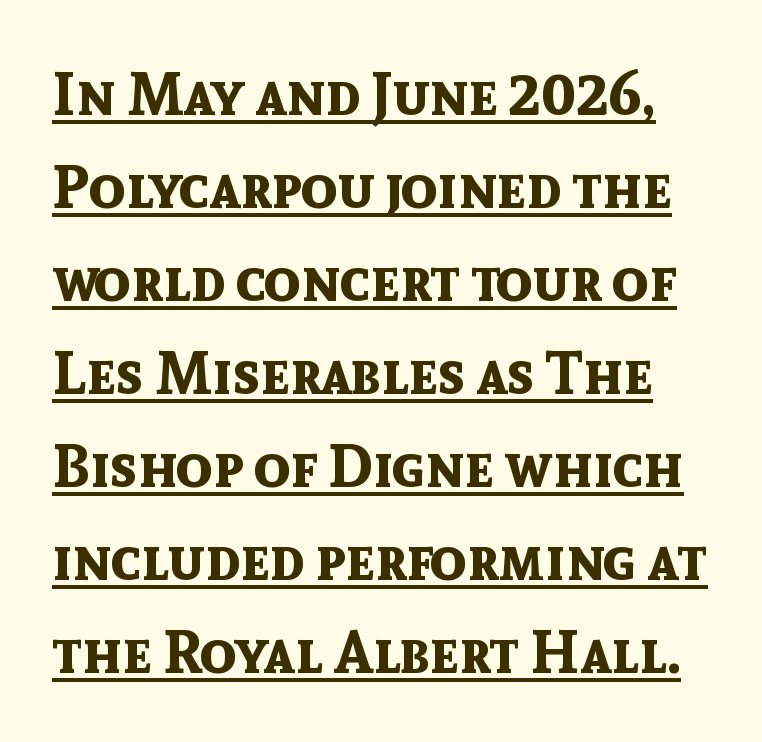
Does a line run under the words? Yes, clearly. The designer left line spacing at the default. In terms of weight, the rendering is a true, heavy bold. Each letter keeps its own natural width here, so spacing adapts to shape.
